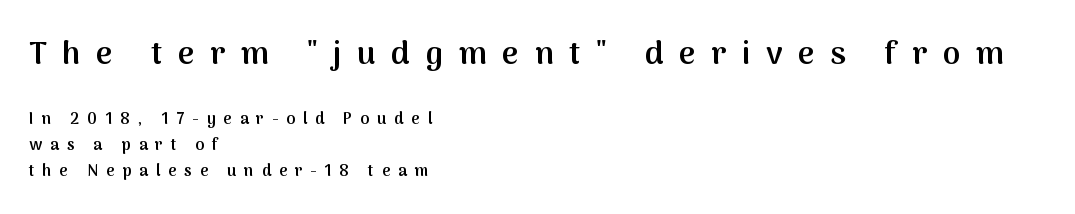
Typographic density is moderately raised because the face is semibold. Two sizes are in play, and the larger belongs to the first block. Here the designer chose a conventional face with non-uniform glyph widths. Compared with typical paragraphs, the rows here are spaced about the same.
